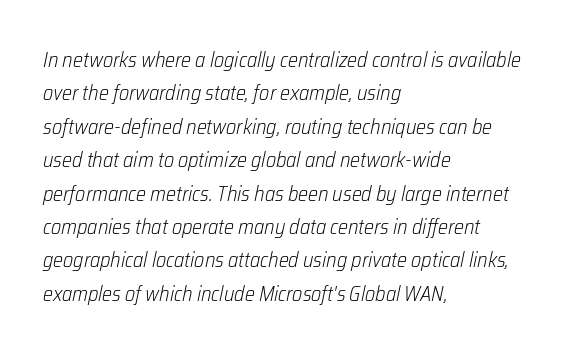
The image shows 21 px text type, italic (leaning right); set left-aligned, normal line spacing (1.59x), normal letter spacing, not underlined.
